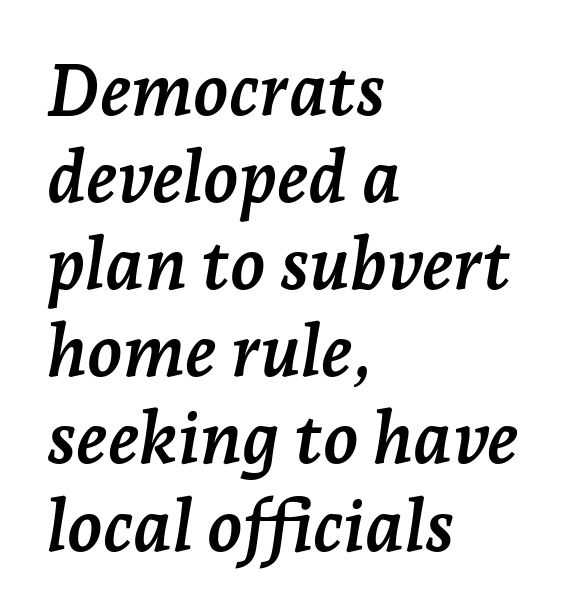
Notice how the passage keeps a crisp vertical edge on the left only. On the weight axis this lands at bold, roughly 700. The letters sit at their default tracking, neither squeezed nor spread. These lines are rendered in a variable-pitch font. Emphasis-style slanted type is in use.
